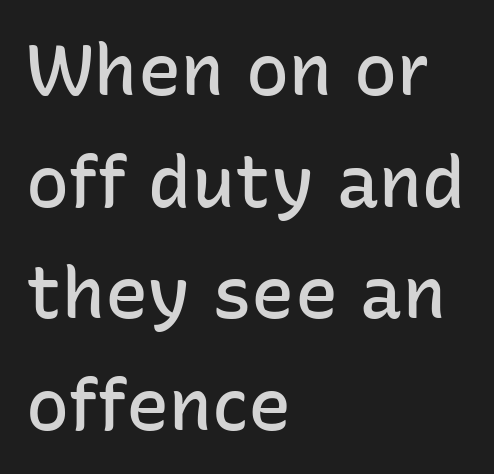
The image shows 72 px semibold sans-serif type, upright; set left-aligned, normal line spacing (1.55x), normal letter spacing, not underlined; low stroke contrast and a medium x-height.
